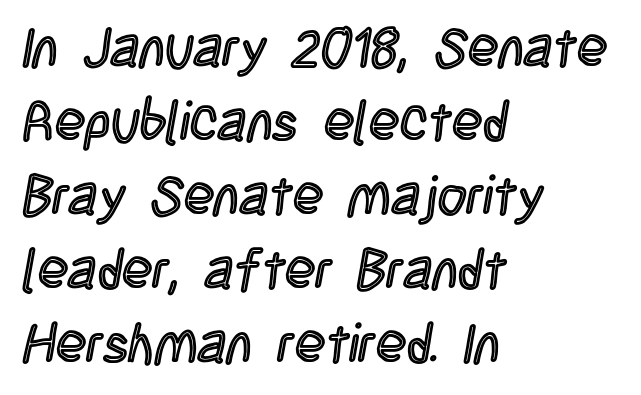
Observe the ordinary spacing: letters are neighbours, not strangers. The typesetter chose a ragged-right arrangement here. Proportional: the letters do not fall into vertical columns. Just letters on the line, the space beneath them empty.
